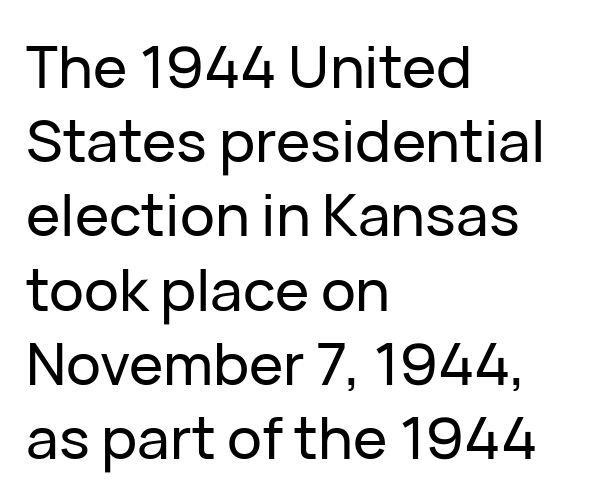
The image shows 58 px sans-serif type, upright; set left-aligned, normal line spacing (1.28x), normal letter spacing, not underlined; low stroke contrast and a medium x-height.
